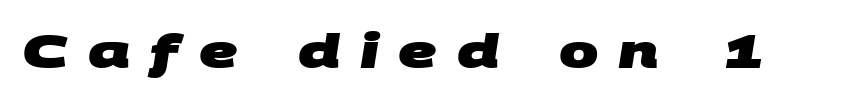
Q: Is the text bold? A: Yes.
Q: Is the typeface a serif or a sans-serif typeface? A: Sans-serif.
Q: Is the text underlined? A: No.
Q: Is the spacing between letters normal or unusually wide? A: Unusually wide.
Q: Width (condensed, normal, or wide)? A: Wide.
Q: Stroke contrast? A: Medium.
Q: x-height? A: Large.
Q: Monospaced? A: No.
